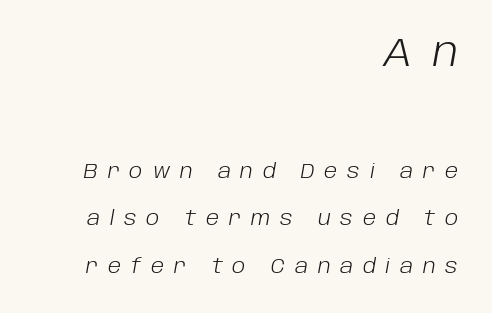
The image shows 40 px light type, italic (leaning right); set right-aligned, loose line spacing (2.39x), unusually wide letter spacing (+0.49 em), not underlined; the first (top) block is 2.0x larger; low stroke contrast and a large x-height.
